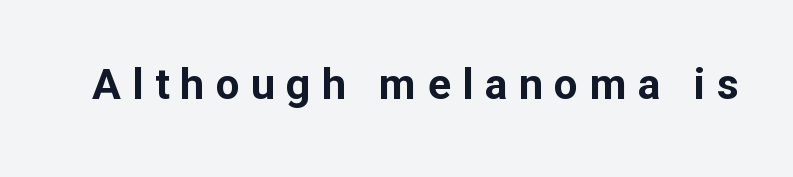
The image shows 43 px bold sans-serif type, upright; set unusually wide letter spacing (+0.26 em), not underlined; low stroke contrast and a medium x-height.
